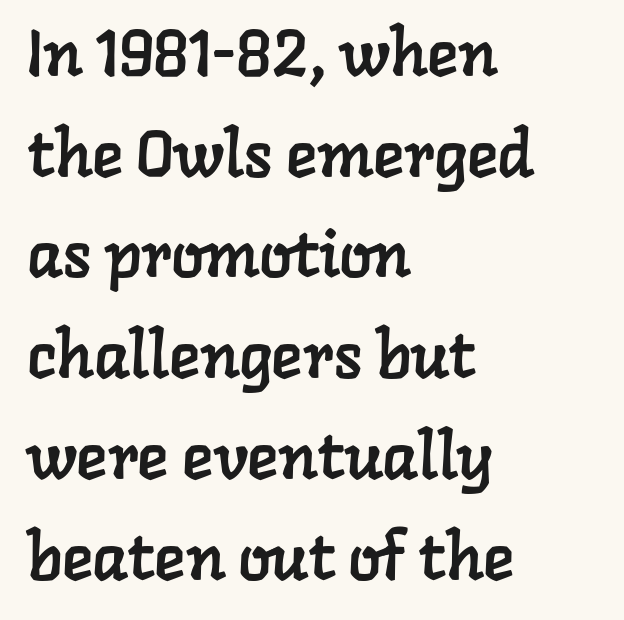
Descenders are the only things crossing below the line. Type style note: has serifs. The passage shown has conventional tracking throughout. Is this a fixed-width face? No — the glyphs have proportional, varying widths. This sample keeps an unexceptional amount of space between lines.
